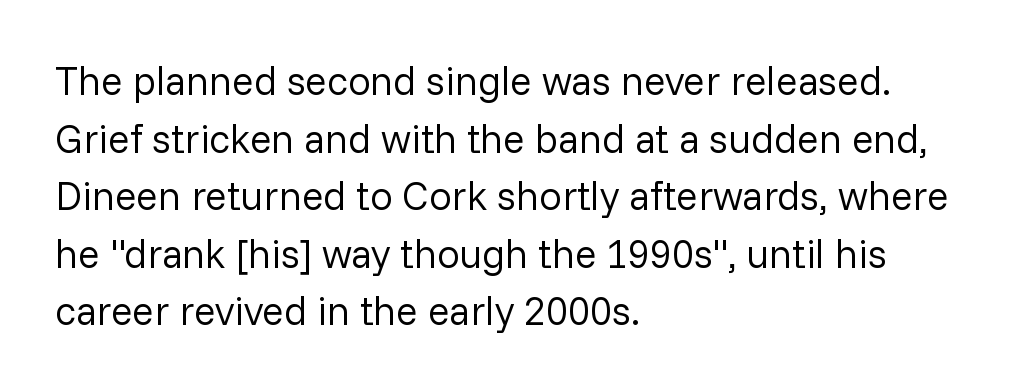
The image shows 40 px regular-weight sans-serif type, upright; set left-aligned, normal line spacing (1.44x), normal letter spacing, not underlined; low stroke contrast and a medium x-height.
